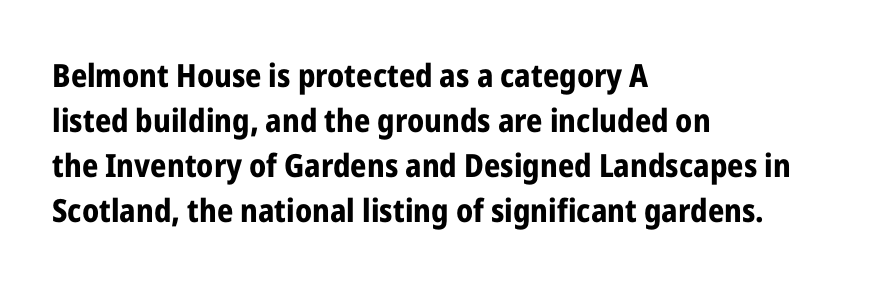
Compared with typical paragraphs, the rows here are spaced about the same. Students, this is bold: see how much ink each stroke carries. This is the regular roman posture of the typeface. Does the copy run flush right? No — it runs flush left. Do the characters align in a grid? No, the font is proportional. Each letter's strokes conclude bluntly, with no projecting serifs.
